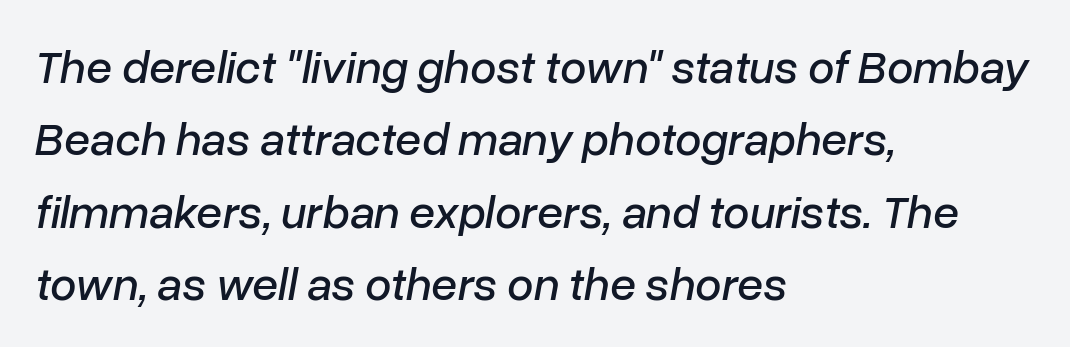
{"italic": "yes", "lean": "right", "slant_degrees": 10, "width": "normal", "stroke_contrast": "low", "x_height": "medium", "monospaced": "no", "underline": "no", "align": "left", "line_spacing": "normal", "line_spacing_ratio": 1.54, "letter_spacing": "normal", "letter_spacing_em": 0.0, "glyph_px": 47}
